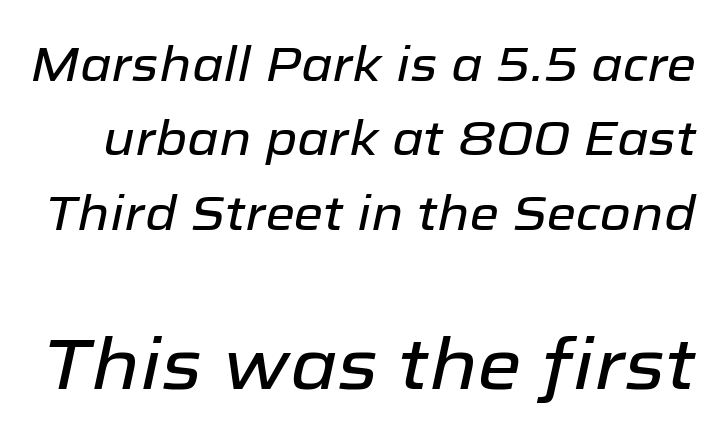
Q: Is the text italic (slanted)? A: Yes, it leans right by about 12 degrees.
Q: Is the text underlined? A: No.
Q: Is the spacing between letters normal or unusually wide? A: Normal.
Q: Is the spacing between lines tight, normal or loose? A: Normal.
Q: Which block of text is set in a larger size, the first (top) or the second (bottom)? A: The second (bottom) one.
Q: Width (condensed, normal, or wide)? A: Normal.
Q: Stroke contrast? A: Low.
Q: x-height? A: Medium.
Q: Monospaced? A: No.
